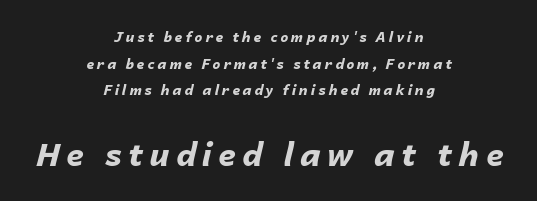
The image shows 32 px bold type, italic (leaning right); set centered, loose line spacing (1.9x), unusually wide letter spacing (+0.2 em), not underlined; the second (bottom) block is 2.29x larger; low stroke contrast and a medium x-height.
